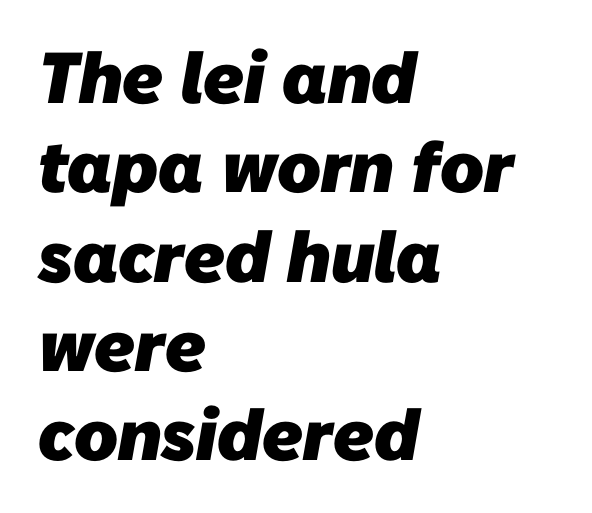
A sans-serif font was chosen for this passage. A classic flush-left, rag-right setting is used for this passage. Character widths vary here, with narrow letters taking less room than wide ones. The foot of each line stays bare and open.
